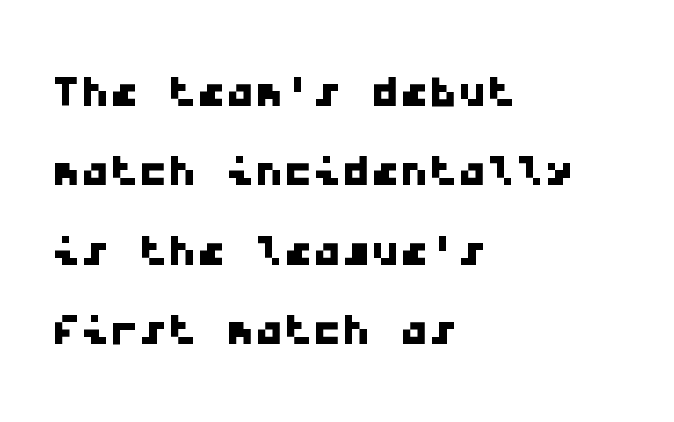
{"serif": "no", "width": "wide", "stroke_contrast": "low", "x_height": "medium", "monospaced": "yes", "underline": "no", "align": "left", "line_spacing": "normal", "line_spacing_ratio": 1.37, "letter_spacing": "normal", "letter_spacing_em": 0.0, "glyph_px": 58}
